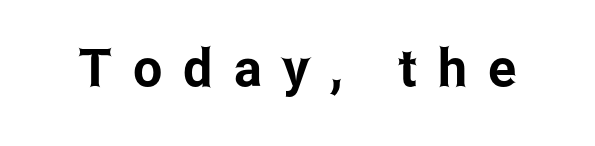
{"serif": "no", "italic": "no", "width": "condensed", "stroke_contrast": "low", "x_height": "medium", "monospaced": "no", "underline": "no", "letter_spacing": "wide", "letter_spacing_em": 0.41, "glyph_px": 52}
